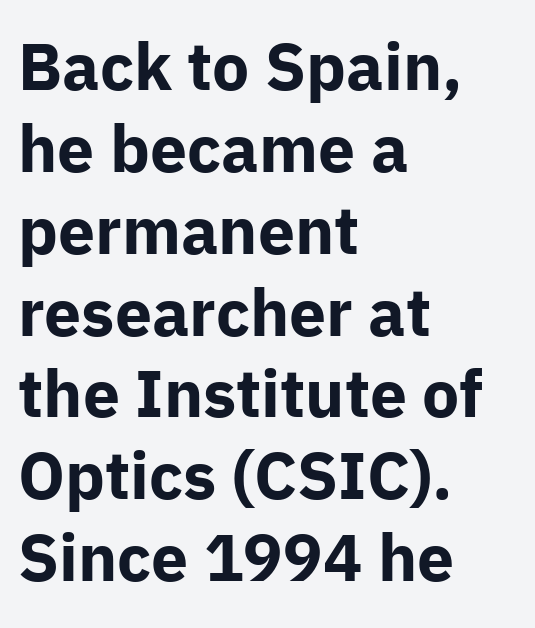
These lines are rendered in a variable-pitch font. The font is running at its bold setting. Each word holds together tightly as a unit, with standard inter-letter gaps. Casual observation: everything's shoved over to the left.
